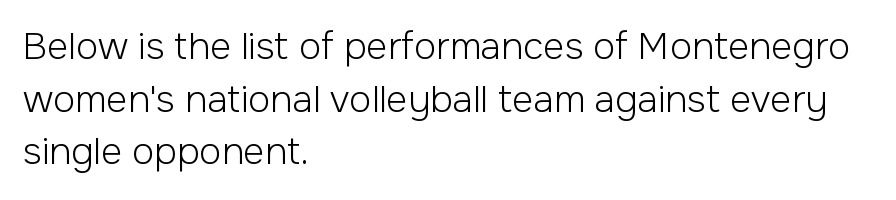
The image shows 37 px light sans-serif type, upright; set left-aligned, normal line spacing (1.42x), normal letter spacing, not underlined; low stroke contrast and a medium x-height.
